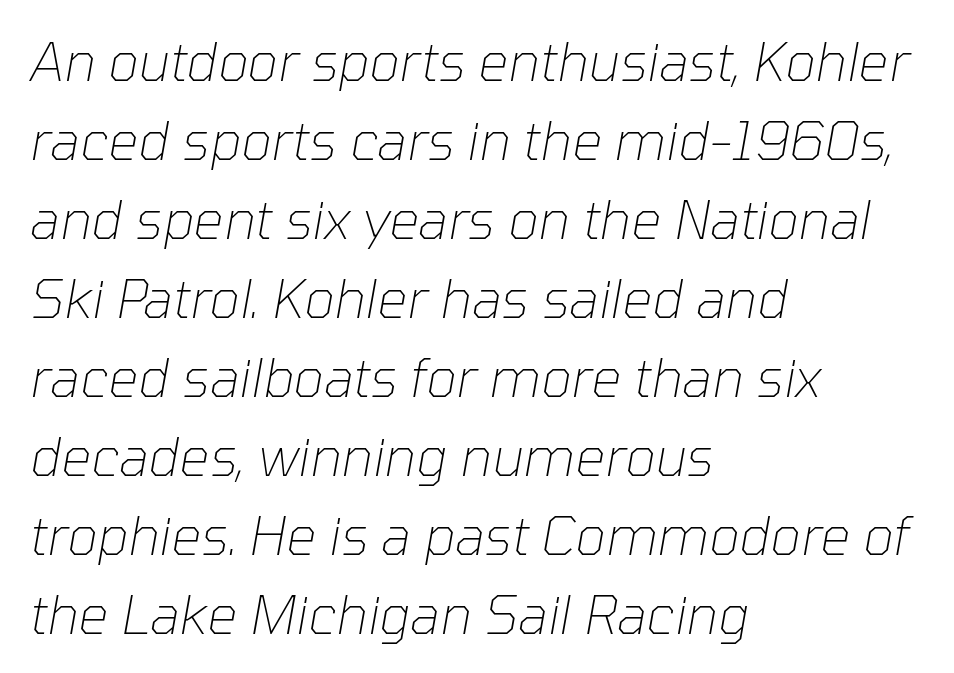
Q: Is the text bold? A: No.
Q: Is the text italic (slanted)? A: Yes, it leans right by about 10 degrees.
Q: Is the text underlined? A: No.
Q: How is the paragraph aligned? A: Left-aligned.
Q: Is the spacing between letters normal or unusually wide? A: Normal.
Q: Is the spacing between lines tight, normal or loose? A: Normal.
Q: Width (condensed, normal, or wide)? A: Normal.
Q: Stroke contrast? A: Low.
Q: x-height? A: Medium.
Q: Monospaced? A: No.
